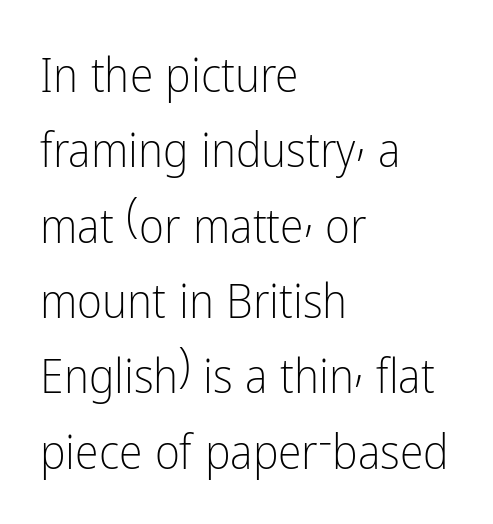
{"serif": "no", "italic": "no", "bold": "no", "weight": "light", "width": "condensed", "stroke_contrast": "low", "x_height": "medium", "monospaced": "no", "underline": "no", "align": "left", "line_spacing": "normal", "line_spacing_ratio": 1.57, "letter_spacing": "normal", "letter_spacing_em": 0.0, "glyph_px": 48}
